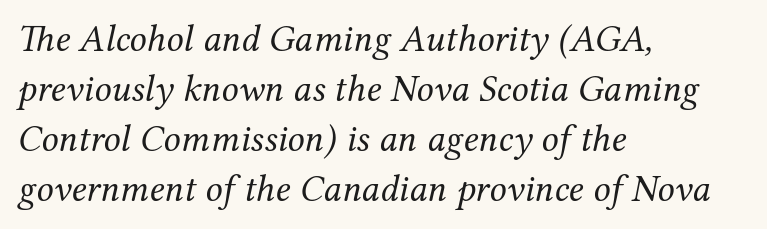
The image shows 38 px regular-weight serif type, italic (leaning right); set left-aligned, normal line spacing (1.32x), normal letter spacing, not underlined; medium stroke contrast and a medium x-height.
